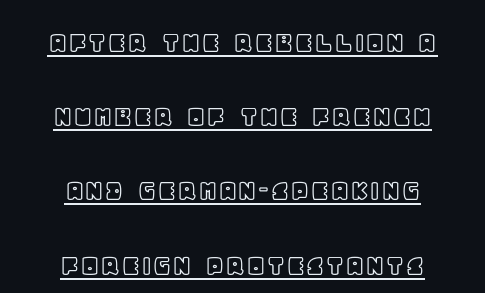
{"italic": "no", "width": "normal", "x_height": "large", "monospaced": "no", "underline": "yes", "align": "center", "line_spacing": "loose", "line_spacing_ratio": 2.32, "letter_spacing": "normal", "letter_spacing_em": 0.0, "glyph_px": 32}
